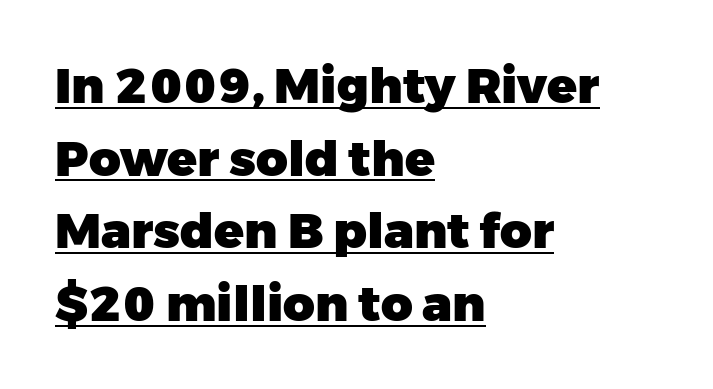
Q: Is the text bold? A: Yes.
Q: Is the text italic (slanted)? A: No, it is upright.
Q: Is the typeface a serif or a sans-serif typeface? A: Sans-serif.
Q: Is the text underlined? A: Yes.
Q: How is the paragraph aligned? A: Left-aligned.
Q: Is the spacing between letters normal or unusually wide? A: Normal.
Q: Is the spacing between lines tight, normal or loose? A: Normal.
Q: Width (condensed, normal, or wide)? A: Normal.
Q: Stroke contrast? A: Low.
Q: x-height? A: Medium.
Q: Monospaced? A: No.
